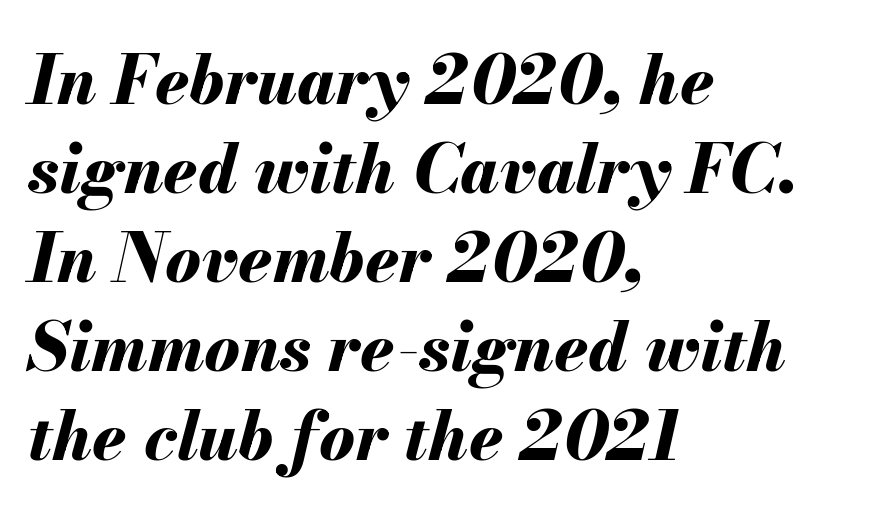
Q: Is the text bold? A: Yes.
Q: Is the text italic (slanted)? A: Yes, it leans right by about 13 degrees.
Q: Is the text underlined? A: No.
Q: How is the paragraph aligned? A: Left-aligned.
Q: Is the spacing between letters normal or unusually wide? A: Normal.
Q: Is the spacing between lines tight, normal or loose? A: Normal.
Q: Width (condensed, normal, or wide)? A: Normal.
Q: Stroke contrast? A: Medium.
Q: x-height? A: Small.
Q: Monospaced? A: No.
